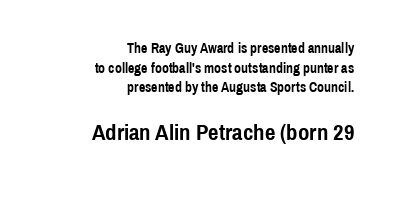
Q: Is the text bold? A: Yes.
Q: Is the text italic (slanted)? A: No, it is upright.
Q: Is the text underlined? A: No.
Q: How is the paragraph aligned? A: Right-aligned.
Q: Is the spacing between letters normal or unusually wide? A: Normal.
Q: Is the spacing between lines tight, normal or loose? A: Normal.
Q: Which block of text is set in a larger size, the first (top) or the second (bottom)? A: The second (bottom) one.
